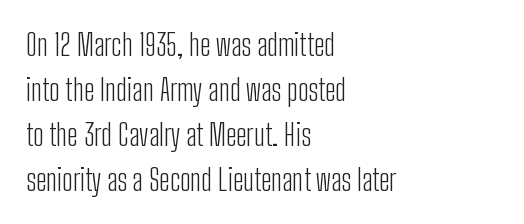
{"serif": "no", "italic": "no", "bold": "no", "weight": "light", "width": "condensed", "stroke_contrast": "low", "x_height": "medium", "monospaced": "no", "underline": "no", "align": "left", "line_spacing": "normal", "line_spacing_ratio": 1.5, "letter_spacing": "normal", "letter_spacing_em": 0.0, "glyph_px": 30}
